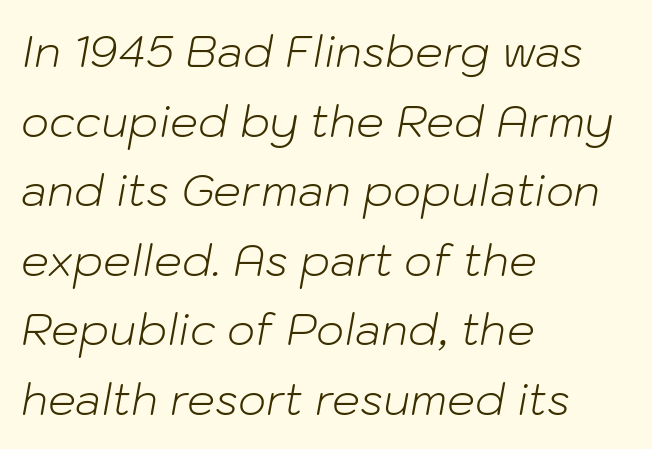
The image shows 44 px light type, italic (leaning right); set left-aligned, normal line spacing (1.58x), normal letter spacing, not underlined; low stroke contrast and a medium x-height.
